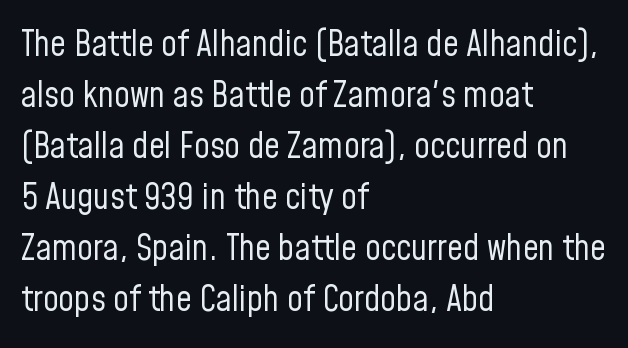
{"serif": "no", "italic": "no", "bold": "no", "weight": "regular", "width": "condensed", "stroke_contrast": "low", "x_height": "medium", "monospaced": "no", "underline": "no", "align": "left", "line_spacing": "normal", "line_spacing_ratio": 1.46, "letter_spacing": "normal", "letter_spacing_em": 0.0, "glyph_px": 35}
